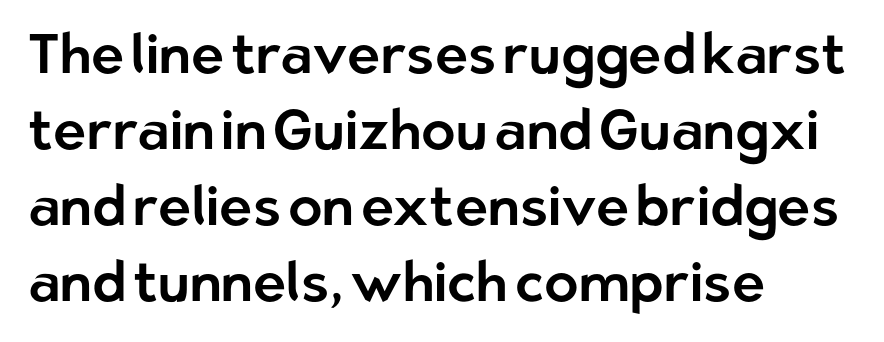
{"serif": "no", "italic": "no", "width": "normal", "stroke_contrast": "low", "x_height": "medium", "monospaced": "no", "underline": "no", "align": "left", "line_spacing": "normal", "line_spacing_ratio": 1.36, "letter_spacing": "normal", "letter_spacing_em": 0.0, "glyph_px": 56}
